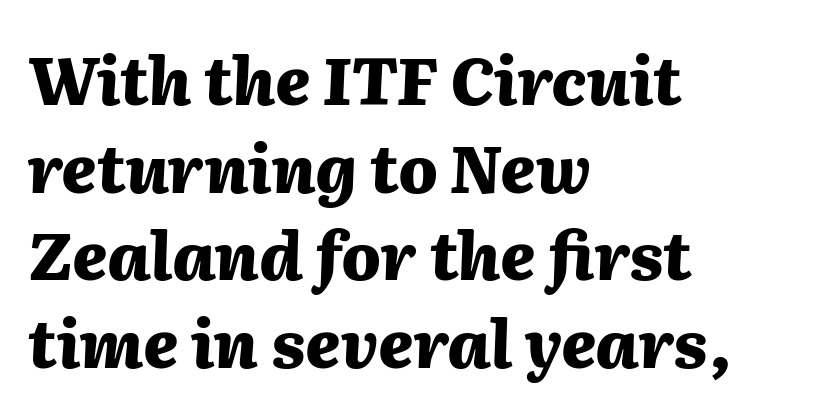
Q: Is the text bold? A: Yes.
Q: Is the text italic (slanted)? A: Yes, it leans right by about 2 degrees.
Q: Is the text underlined? A: No.
Q: How is the paragraph aligned? A: Left-aligned.
Q: Is the spacing between letters normal or unusually wide? A: Normal.
Q: Is the spacing between lines tight, normal or loose? A: Normal.
Q: Width (condensed, normal, or wide)? A: Normal.
Q: Stroke contrast? A: Medium.
Q: x-height? A: Medium.
Q: Monospaced? A: No.
